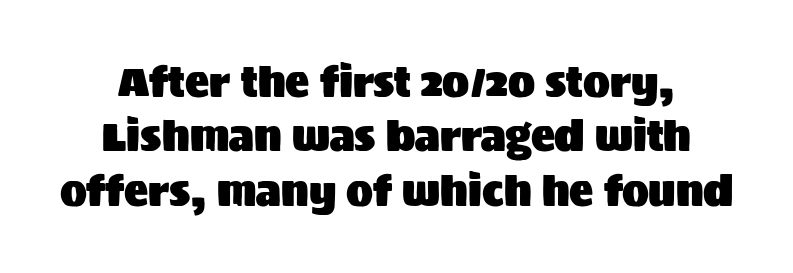
Regarding serifs, this sample does without them. Has an underline been added? It has not. Each letter keeps its own natural width here, so spacing adapts to shape. How are the letters spaced? Ordinarily, with no added tracking.
